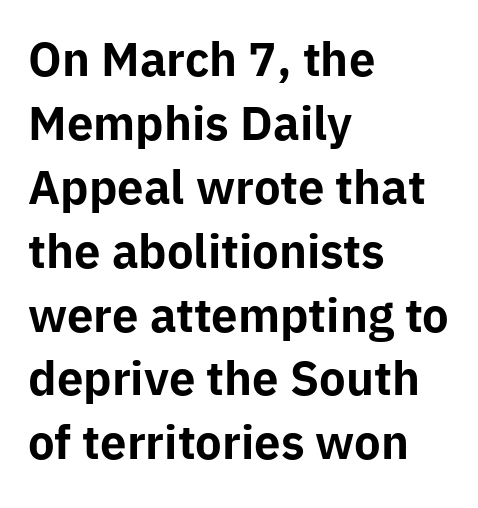
Does the copy run flush right? No — it runs flush left. Underlining? Definitely not there. Is the type bold? Yes — the strokes are clearly thick and heavy. Look at the tracking — it's just the regular setting, nothing added. Posture: straight, roman, zero tilt.
